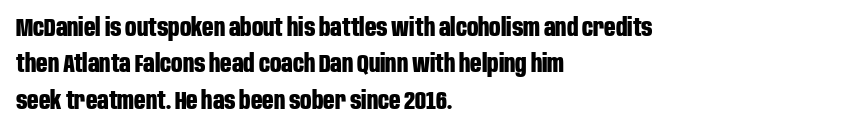
{"italic": "no", "bold": "yes", "underline": "no", "align": "left", "line_spacing": "normal", "line_spacing_ratio": 1.46, "letter_spacing": "normal", "letter_spacing_em": 0.0, "glyph_px": 25}
